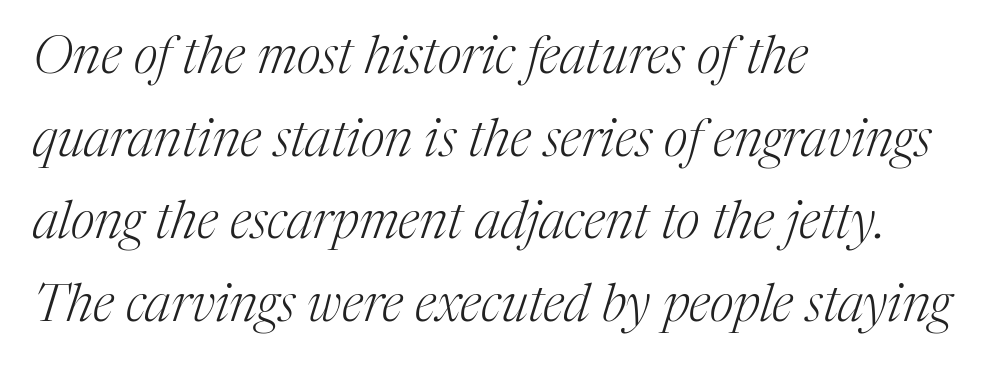
This sample uses plain, unmodified letter spacing. Successive baselines arrive at the customary interval. No heavy texture on the line: the type isn't bold. The strip under each line holds only bare page.
